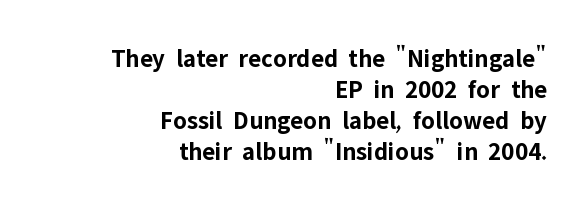
The passage shown is not underscored anywhere. Tracking here is standard; glyphs follow each other at the usual distance. The characters look thick and weighty, a clear bold. A flush-right, rag-left setting is used for this passage.
